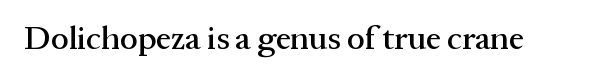
{"serif": "yes", "italic": "no", "width": "normal", "stroke_contrast": "medium", "x_height": "medium", "monospaced": "no", "underline": "no", "letter_spacing": "normal", "letter_spacing_em": 0.0, "glyph_px": 33}
